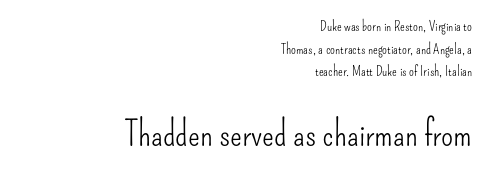
Observe the ordinary spacing: letters are neighbours, not strangers. This layout puts the modest block above and the oversized block below. Caption: multi-line text, flush right, ragged left. Check under the words: just untouched page.
